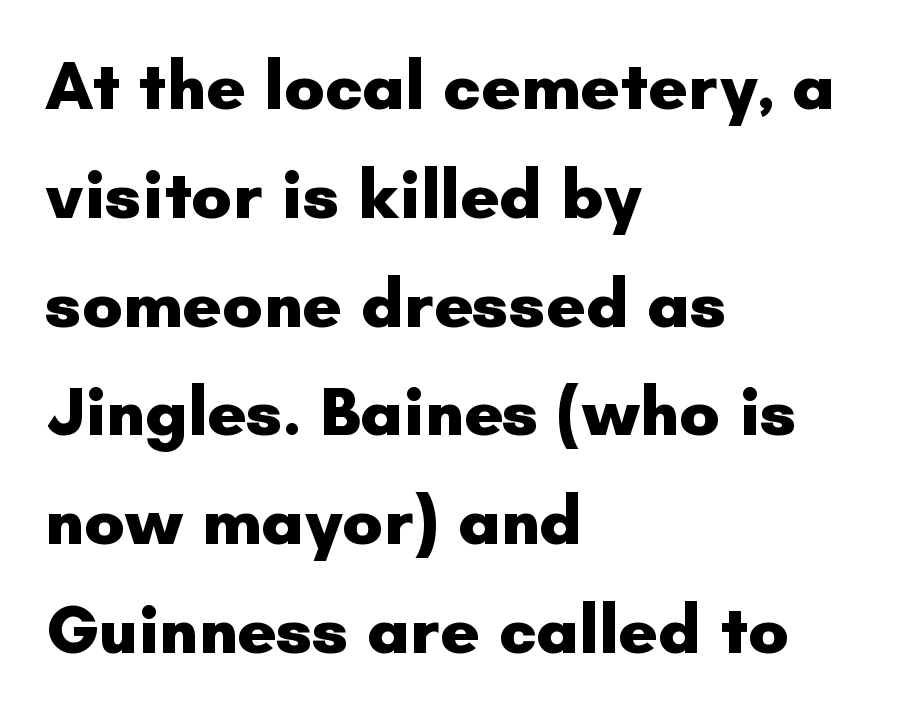
{"serif": "no", "italic": "no", "bold": "yes", "weight": "heavy", "width": "normal", "stroke_contrast": "low", "x_height": "small", "monospaced": "no", "underline": "no", "align": "left", "line_spacing": "normal", "line_spacing_ratio": 1.6, "letter_spacing": "normal", "letter_spacing_em": 0.0, "glyph_px": 68}
